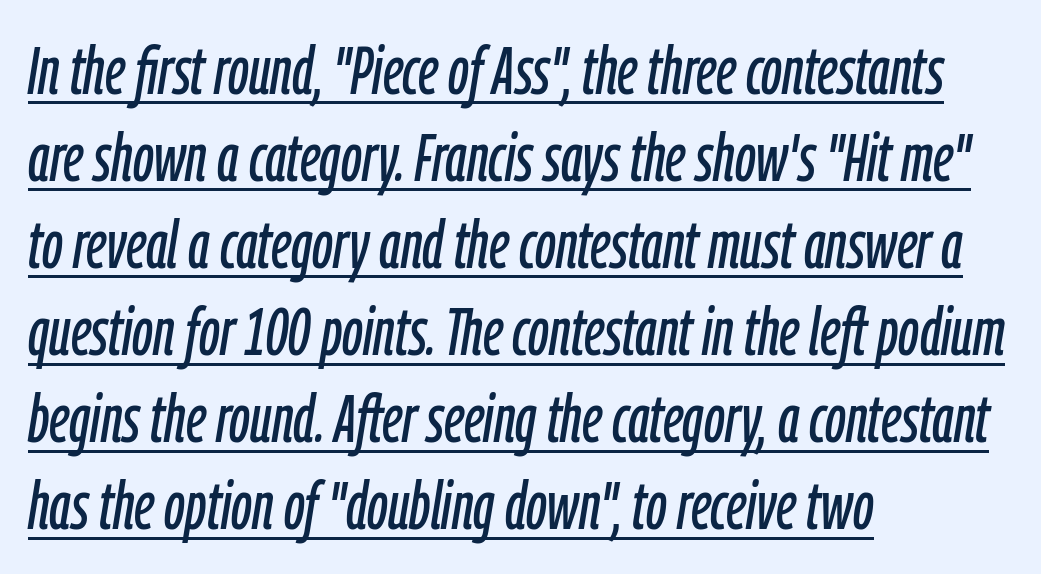
{"italic": "yes", "lean": "right", "slant_degrees": 9, "width": "condensed", "stroke_contrast": "low", "x_height": "medium", "monospaced": "no", "underline": "yes", "align": "left", "line_spacing": "normal", "line_spacing_ratio": 1.28, "letter_spacing": "normal", "letter_spacing_em": 0.0, "glyph_px": 68}
